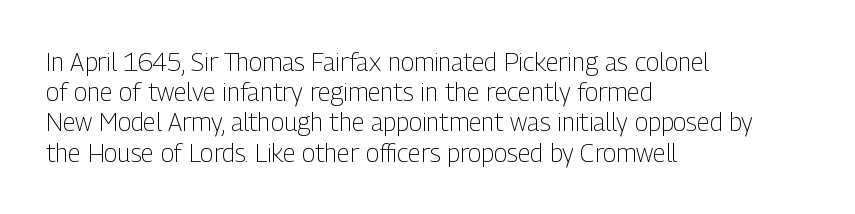
{"italic": "no", "bold": "no", "underline": "no", "align": "left", "line_spacing_ratio": 1.21, "letter_spacing": "normal", "letter_spacing_em": 0.0, "glyph_px": 25}
